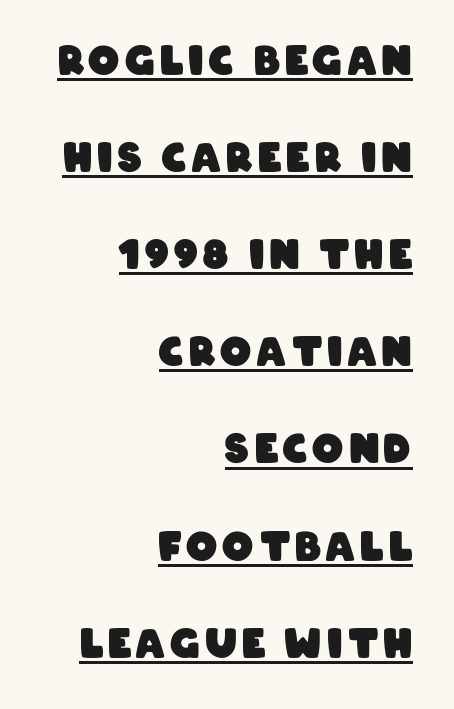
The image shows 39 px heavy, condensed sans-serif type; set right-aligned, loose line spacing (2.49x), underlined; low stroke contrast and a large x-height.
